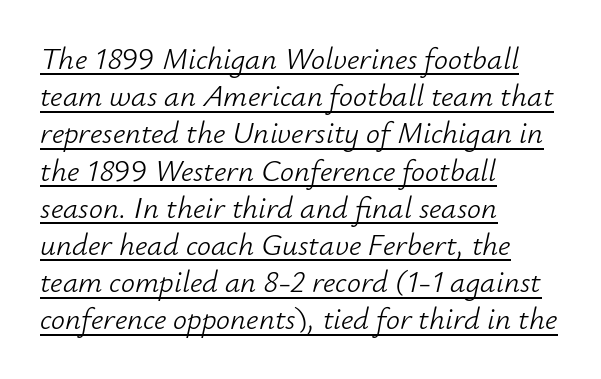
A light-to-regular cut is what we see here. The glyphs look as if they've been sheared to an angle. This sample has the flowing, uneven cadence of proportional lettering. How are the letters spaced? Ordinarily, with no added tracking.
